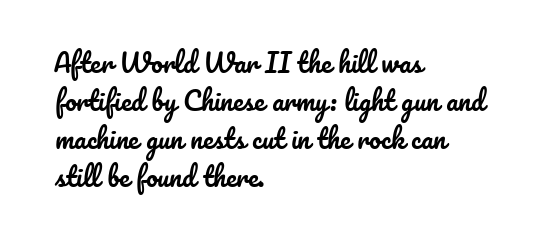
Q: Is the text italic (slanted)? A: Yes.
Q: Is the text underlined? A: No.
Q: How is the paragraph aligned? A: Left-aligned.
Q: Is the spacing between letters normal or unusually wide? A: Normal.
Q: Is the spacing between lines tight, normal or loose? A: Normal.
